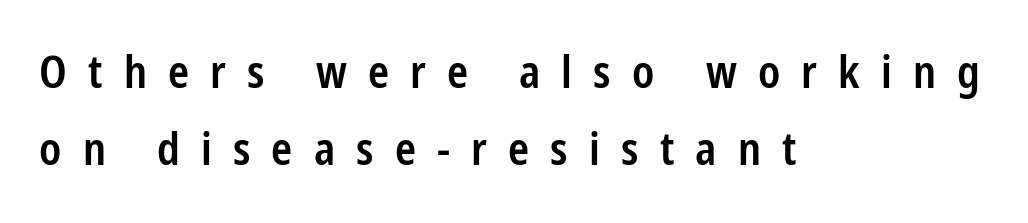
Short and long lines alike share a common starting point at left. Honestly, the letter spacing is so wide it's the main thing you notice. Summary of weight: moderately heavy, a semibold. Plain, unruled lines of type. This sample has the flowing, uneven cadence of proportional lettering.
